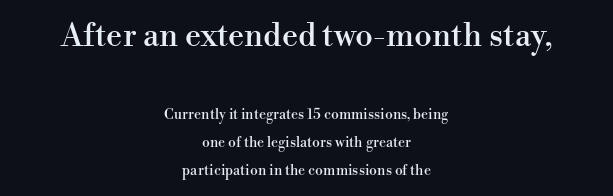
Does the lettering tilt? It doesn't — this is upright. The type family on display is of the serif kind. The letters advance in unequal steps, a hallmark of proportional type. Only glyphs here, with clear space below each row. Leftover space on each line is divided equally before and after the words.
